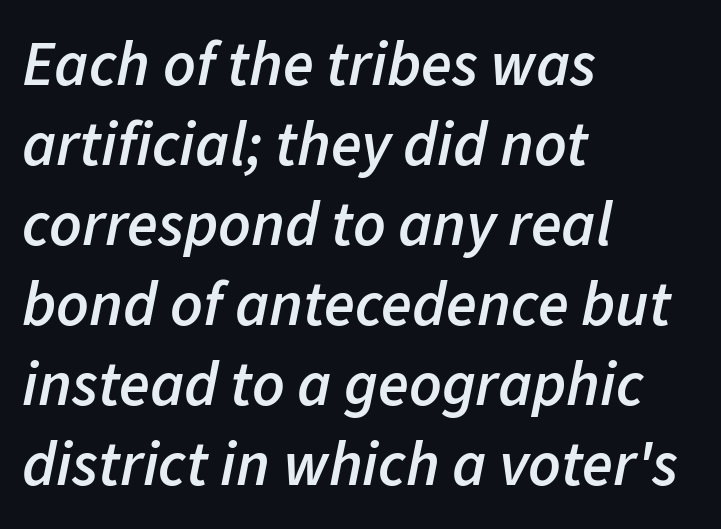
Q: Is the text bold? A: Semi-bold.
Q: Is the text italic (slanted)? A: Yes, it leans right by about 11 degrees.
Q: Is the text underlined? A: No.
Q: How is the paragraph aligned? A: Left-aligned.
Q: Is the spacing between letters normal or unusually wide? A: Normal.
Q: Is the spacing between lines tight, normal or loose? A: Normal.
Q: Width (condensed, normal, or wide)? A: Normal.
Q: Stroke contrast? A: Low.
Q: x-height? A: Medium.
Q: Monospaced? A: No.
